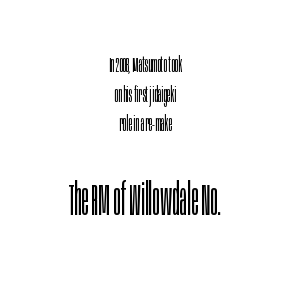
The image shows 45 px light, condensed sans-serif type, upright; set centered, normal line spacing (1.35x), normal letter spacing, not underlined; the second (bottom) block is 2.05x larger; low stroke contrast and a large x-height.
